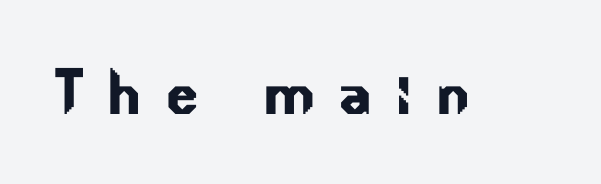
{"serif": "no", "width": "normal", "stroke_contrast": "low", "x_height": "small", "monospaced": "no", "underline": "no", "letter_spacing": "wide", "letter_spacing_em": 0.28, "glyph_px": 79}
